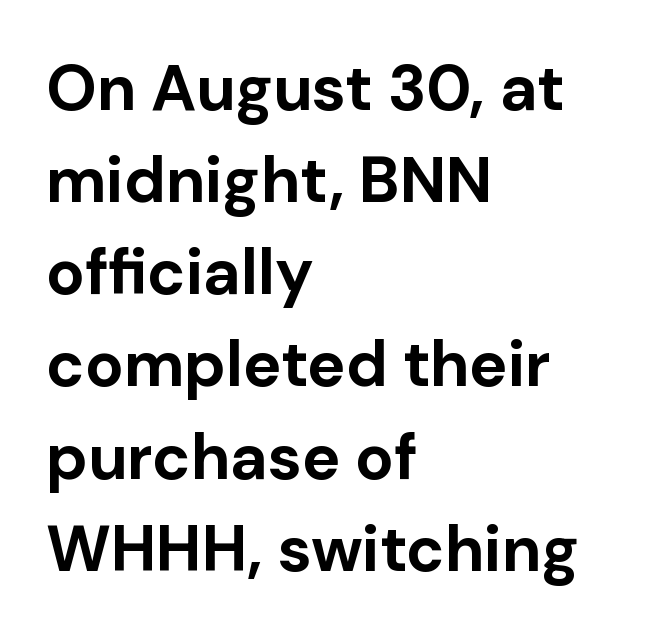
Note: no serifs on the glyphs. The rendering uses natural spacing where letterforms have individual widths. Successive baselines arrive at the customary interval. Leftover space on each line is placed entirely after the last word.
